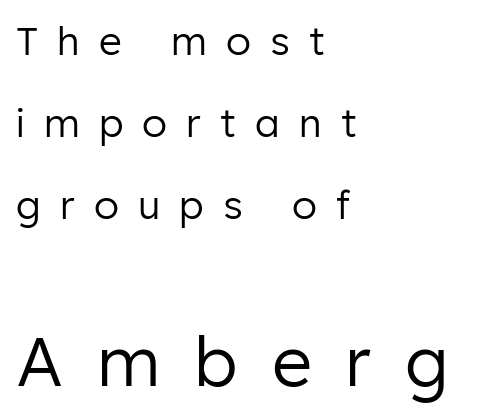
{"serif": "no", "italic": "no", "bold": "no", "weight": "regular", "width": "normal", "stroke_contrast": "low", "x_height": "medium", "monospaced": "no", "underline": "no", "align": "left", "line_spacing": "loose", "line_spacing_ratio": 2.1, "letter_spacing": "wide", "letter_spacing_em": 0.49, "larger_block": "second", "size_ratio": 1.77, "glyph_px": 69}
